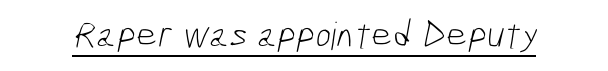
Unbolded letterforms with no extra heft. Inter-character spacing is left at the font's built-in metrics. The face used here is proportionally spaced, like ordinary book or web type. The face used here appears with an underline applied. Font category for this specimen: sans-serif.
